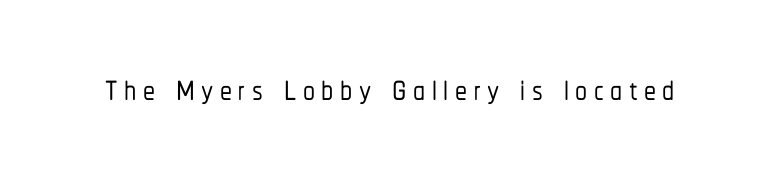
{"serif": "no", "italic": "no", "width": "condensed", "stroke_contrast": "low", "x_height": "medium", "monospaced": "no", "underline": "no", "glyph_px": 48}
